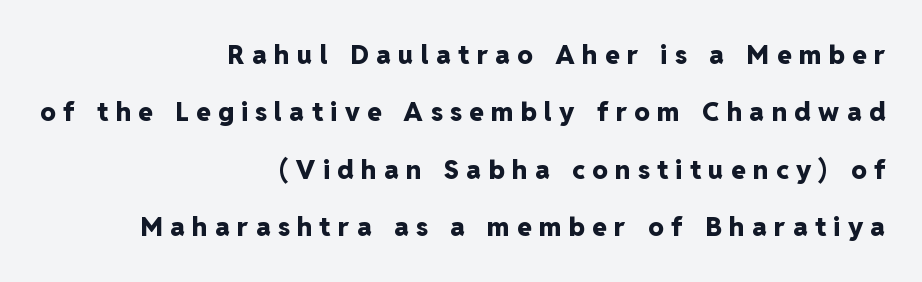
{"italic": "no", "bold": "yes", "underline": "no", "align": "right", "line_spacing": "loose", "line_spacing_ratio": 2.21, "letter_spacing": "wide", "letter_spacing_em": 0.29, "glyph_px": 26}
